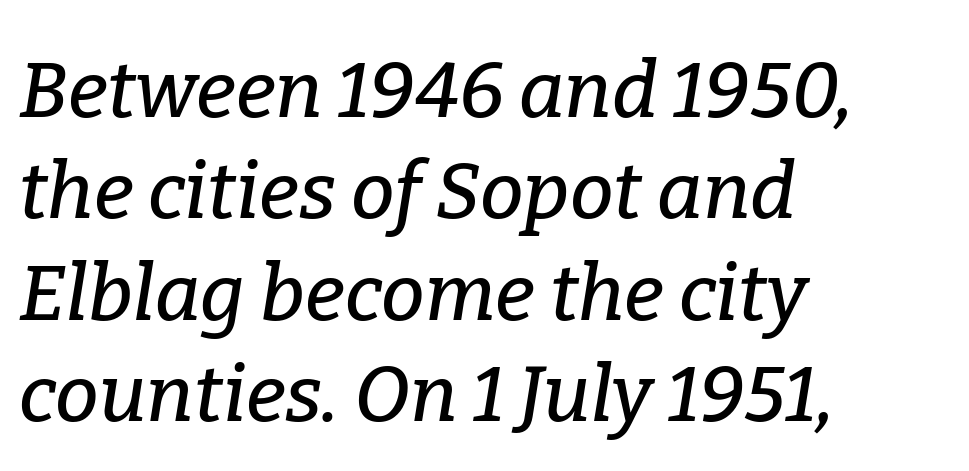
The image shows 78 px serif type, italic (leaning right); set left-aligned, normal line spacing (1.3x), normal letter spacing, not underlined; low stroke contrast and a medium x-height.
